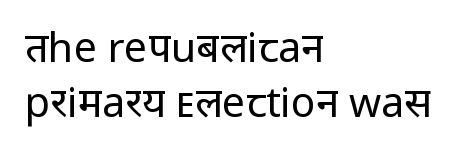
This sample has the flowing, uneven cadence of proportional lettering. The rag falls on the right side of this text block. The rendering shows plain stroke endings on the letterforms — a sans-serif design. Compared with typical body copy, the letter spacing here is the same.
